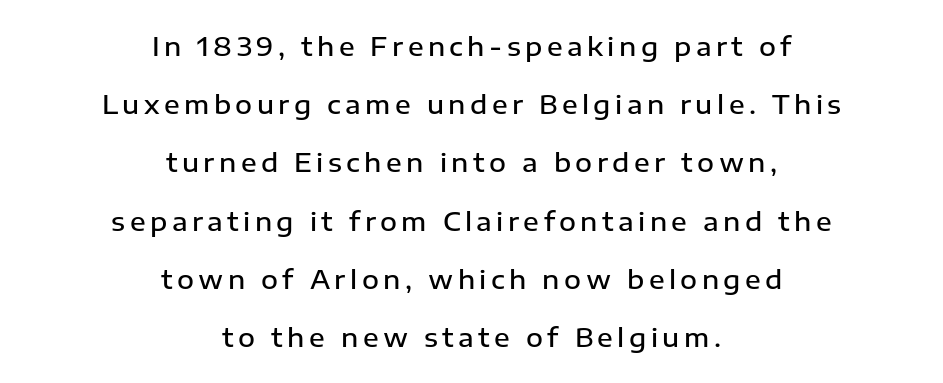
{"italic": "no", "bold": "semi", "underline": "no", "align": "center", "line_spacing": "loose", "line_spacing_ratio": 2.24, "glyph_px": 26}
